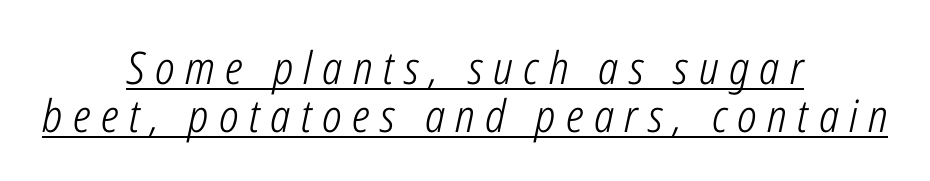
The image shows 45 px light, condensed type, italic (leaning right); set centered, tight line spacing (1.06x), unusually wide letter spacing (+0.23 em), underlined; low stroke contrast and a medium x-height.
